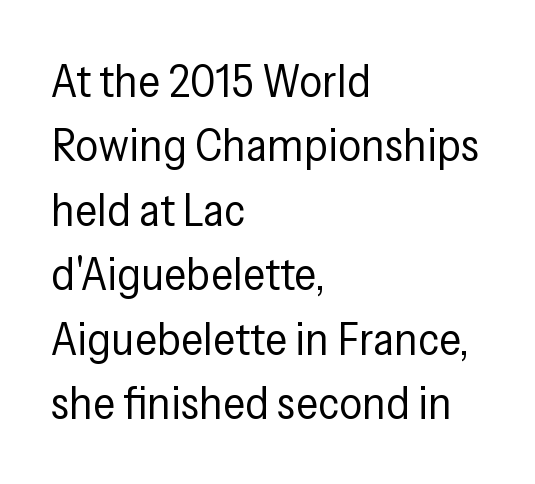
{"serif": "no", "italic": "no", "bold": "no", "weight": "regular", "width": "condensed", "stroke_contrast": "low", "x_height": "medium", "monospaced": "no", "underline": "no", "align": "left", "line_spacing": "normal", "line_spacing_ratio": 1.4, "letter_spacing": "normal", "letter_spacing_em": 0.0, "glyph_px": 46}
